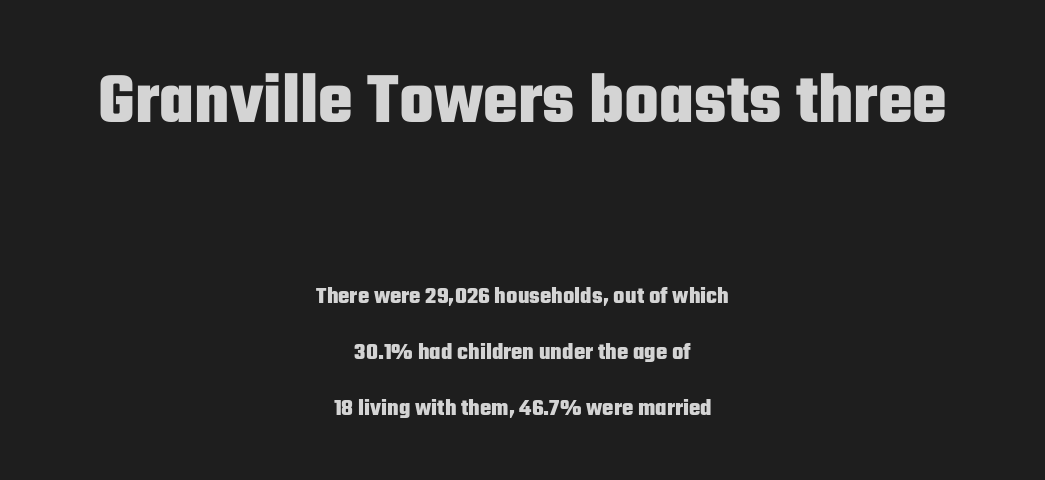
The image shows 73 px heavy, condensed sans-serif type, upright; set centered, loose line spacing (2.33x), normal letter spacing, not underlined; the first (top) block is 3.04x larger; low stroke contrast and a medium x-height.
